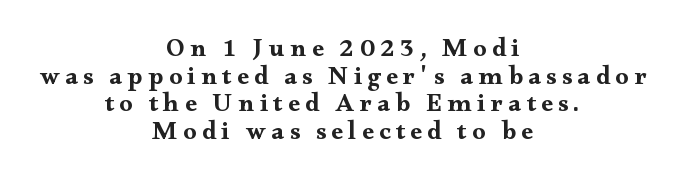
{"italic": "no", "underline": "no", "align": "center", "line_spacing": "tight", "line_spacing_ratio": 1.06, "letter_spacing": "wide", "letter_spacing_em": 0.21, "glyph_px": 26}
